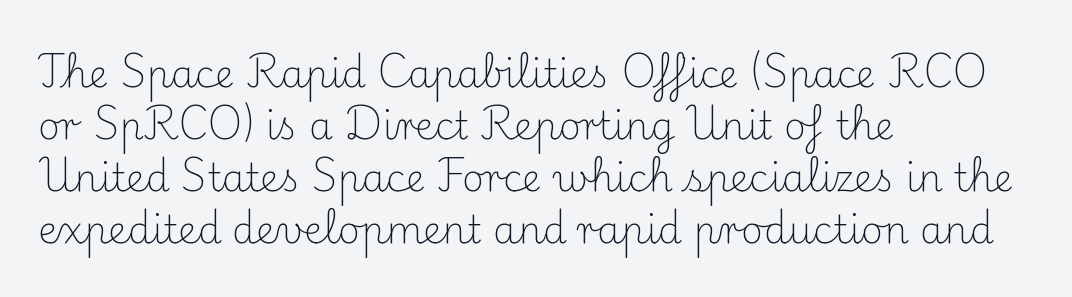
This is the regular roman posture of the typeface. Are there feet on the stems? There are — it's a serif. The letters advance in unequal steps, a hallmark of proportional type. The setting favours the left margin, as ordinary paragraphs usually do.
